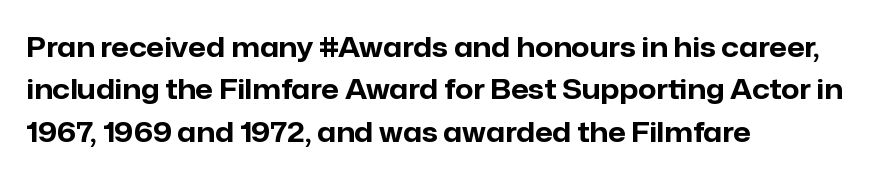
Underline: absent. Students, note that the glyphs here touch the page at normal intervals. This rendering employs a face without finishing strokes, i.e., a sans-serif. Vertical strokes here are truly vertical. Here the designer chose a conventional face with non-uniform glyph widths. This rendering uses left alignment, leaving the right contour irregular.
